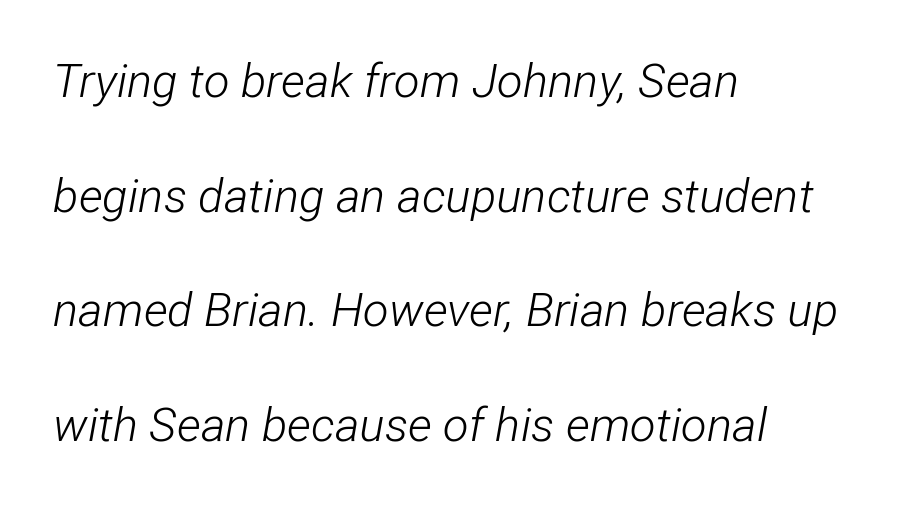
The image shows 47 px light, condensed type, italic (leaning right); set left-aligned, loose line spacing (2.44x), normal letter spacing, not underlined; low stroke contrast and a medium x-height.
